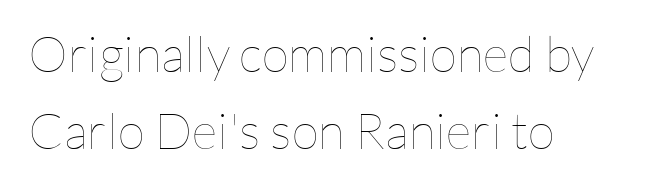
{"italic": "no", "bold": "no", "weight": "thin", "width": "normal", "stroke_contrast": "low", "x_height": "medium", "monospaced": "no", "underline": "no", "align": "left", "line_spacing": "normal", "line_spacing_ratio": 1.54, "letter_spacing": "normal", "letter_spacing_em": 0.0, "glyph_px": 50}
